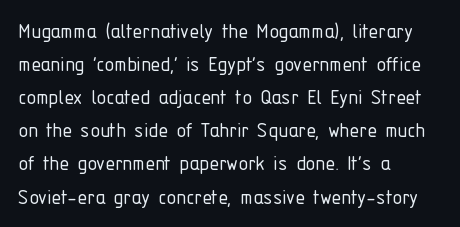
Q: Is the text bold? A: No.
Q: Is the text italic (slanted)? A: No, it is upright.
Q: Is the text underlined? A: No.
Q: How is the paragraph aligned? A: Left-aligned.
Q: Is the spacing between letters normal or unusually wide? A: Normal.
Q: Is the spacing between lines tight, normal or loose? A: Normal.
